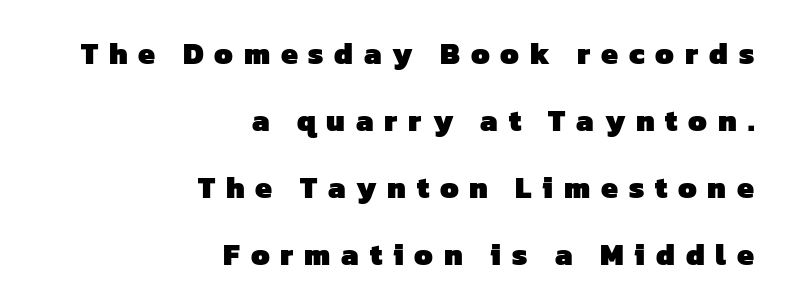
{"serif": "no", "bold": "yes", "weight": "heavy", "width": "normal", "stroke_contrast": "low", "x_height": "medium", "monospaced": "no", "underline": "no", "align": "right", "line_spacing": "loose", "line_spacing_ratio": 2.23, "letter_spacing": "wide", "letter_spacing_em": 0.36, "glyph_px": 30}
